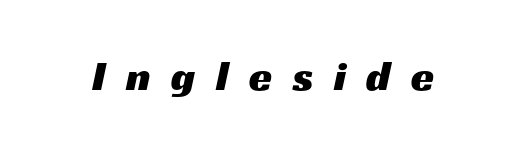
Q: Is the typeface a serif or a sans-serif typeface? A: Sans-serif.
Q: Is the text underlined? A: No.
Q: Is the spacing between letters normal or unusually wide? A: Unusually wide.
Q: Width (condensed, normal, or wide)? A: Wide.
Q: Stroke contrast? A: Medium.
Q: x-height? A: Medium.
Q: Monospaced? A: No.
